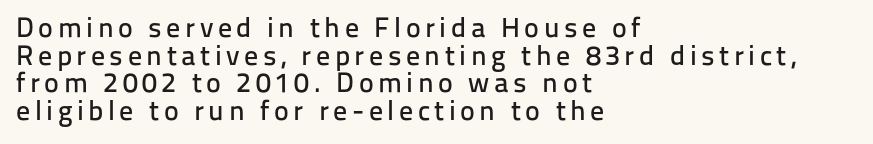
Q: Is the text italic (slanted)? A: No, it is upright.
Q: Is the typeface a serif or a sans-serif typeface? A: Sans-serif.
Q: Is the text underlined? A: No.
Q: How is the paragraph aligned? A: Left-aligned.
Q: Is the spacing between lines tight, normal or loose? A: Tight.
Q: Width (condensed, normal, or wide)? A: Normal.
Q: Stroke contrast? A: Low.
Q: x-height? A: Medium.
Q: Monospaced? A: No.
